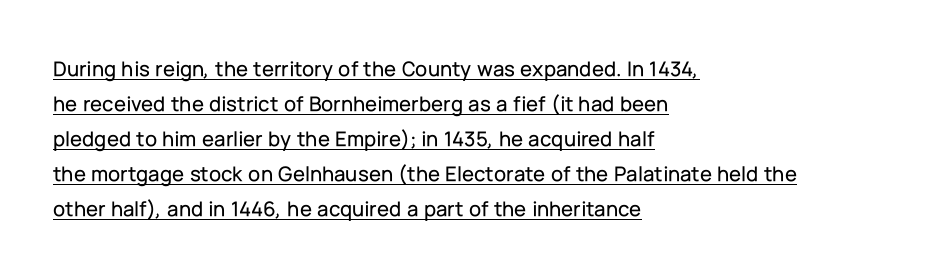
Q: Is the text italic (slanted)? A: No, it is upright.
Q: Is the text underlined? A: Yes.
Q: How is the paragraph aligned? A: Left-aligned.
Q: Is the spacing between letters normal or unusually wide? A: Normal.
Q: Is the spacing between lines tight, normal or loose? A: Normal.
